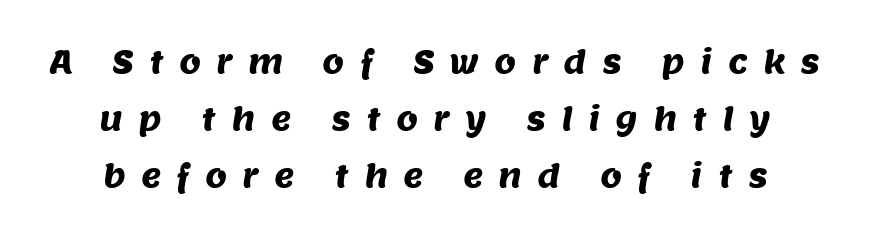
{"serif": "no", "width": "normal", "stroke_contrast": "medium", "x_height": "large", "monospaced": "no", "underline": "no", "line_spacing_ratio": 1.84, "letter_spacing": "wide", "letter_spacing_em": 0.49, "glyph_px": 31}
